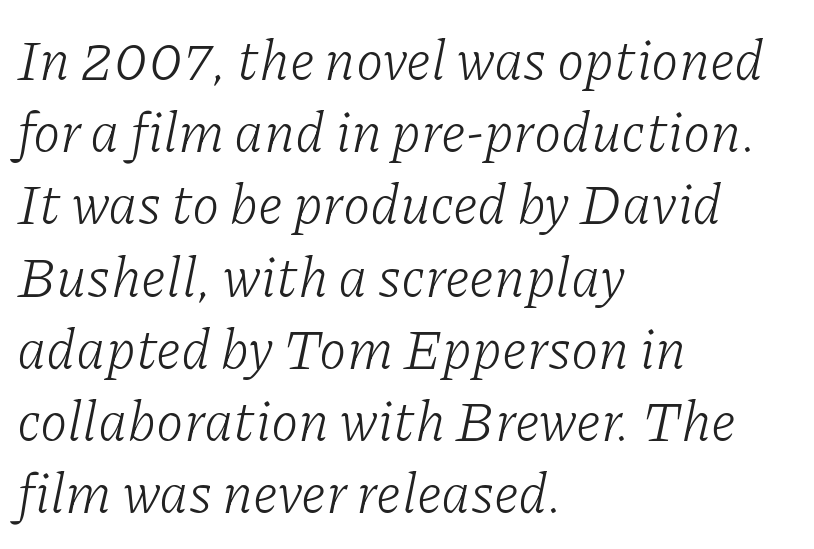
{"serif": "yes", "italic": "yes", "lean": "right", "slant_degrees": 11, "bold": "no", "weight": "light", "width": "normal", "stroke_contrast": "low", "x_height": "medium", "monospaced": "no", "underline": "no", "align": "left", "line_spacing": "normal", "line_spacing_ratio": 1.29, "letter_spacing": "normal", "letter_spacing_em": 0.0, "glyph_px": 56}
